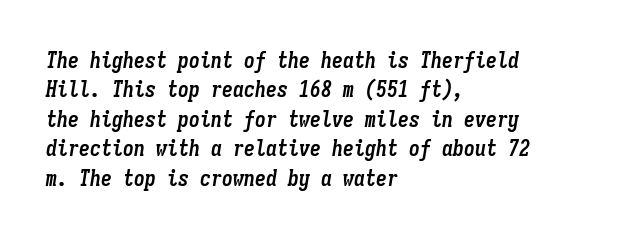
Vertically, the passage feels balanced, rows spaced as you'd expect. Compared with ordinary roman type, these characters are visibly tilted. One-word summary of the alignment: left. Strokes here are thick enough to call this a true bold. You could call the tracking neutral — neither tight nor loose. The glyphs are unaccompanied by any horizontal stroke below them.
